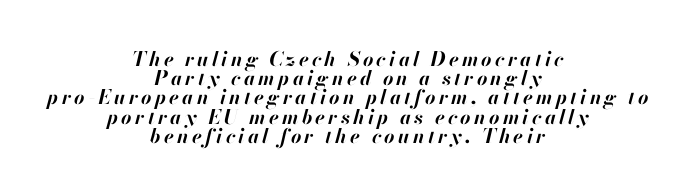
The image shows 20 px bold type, italic (leaning right); set centered, tight line spacing (0.96x), not underlined.
